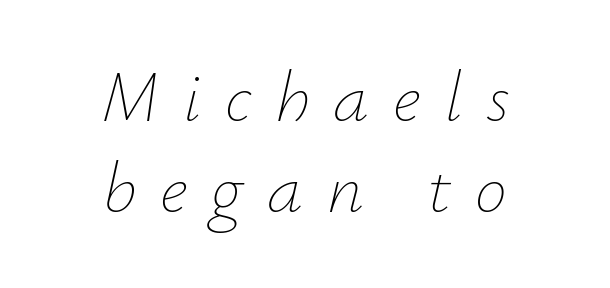
This rendering widens character spacing well past its baseline value. These lines are rendered in a variable-pitch font. Each new line begins a customary step beneath the previous one. Tall strokes in this sample are angled rather than plumb. The characters are drawn with everyday or finer stroke widths. The zone under the glyphs is completely vacant.
